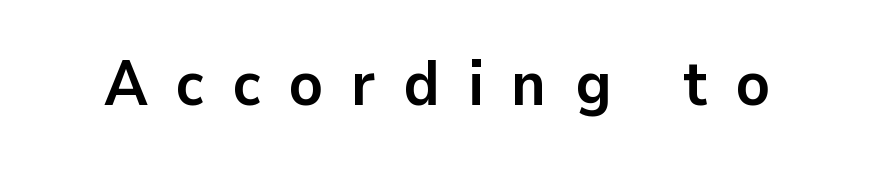
{"serif": "no", "italic": "no", "bold": "yes", "weight": "semibold", "width": "normal", "stroke_contrast": "low", "x_height": "medium", "monospaced": "no", "underline": "no", "letter_spacing": "wide", "letter_spacing_em": 0.44, "glyph_px": 63}
